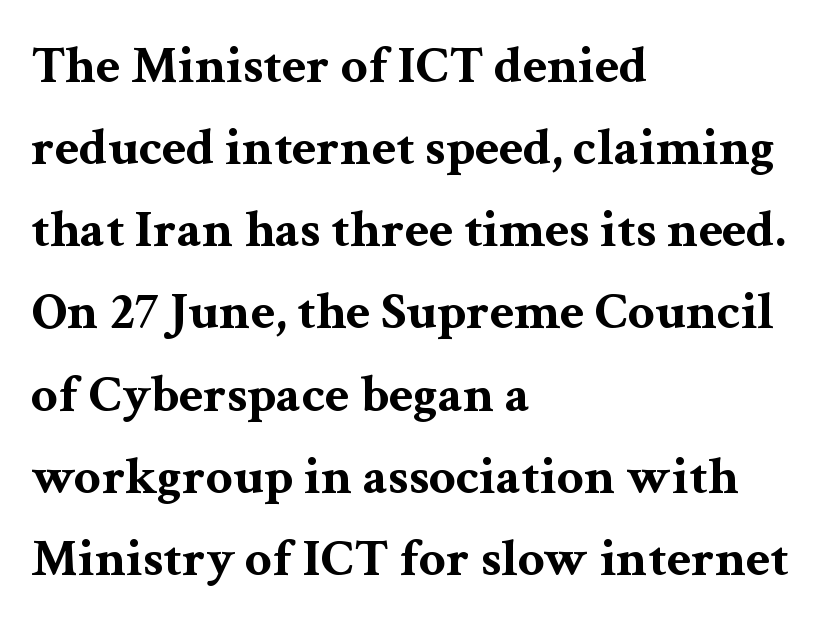
What's the leading like? Ordinary, nothing unusual. Glyph-to-glyph distance matches everyday printed text. A roman cut, with each character standing at attention. The lines are quadded left. You could not count columns in this text — the font is proportionally spaced.
